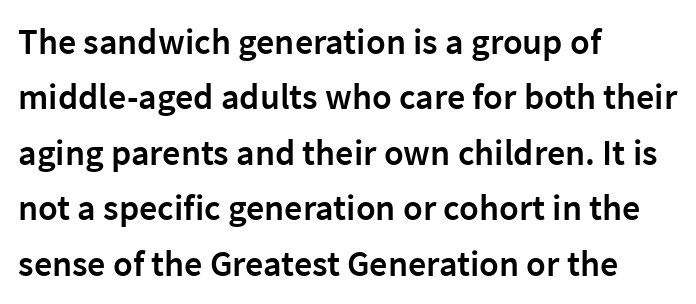
The image shows 36 px semibold sans-serif type, upright; set left-aligned, normal line spacing (1.54x), normal letter spacing, not underlined; low stroke contrast and a medium x-height.
